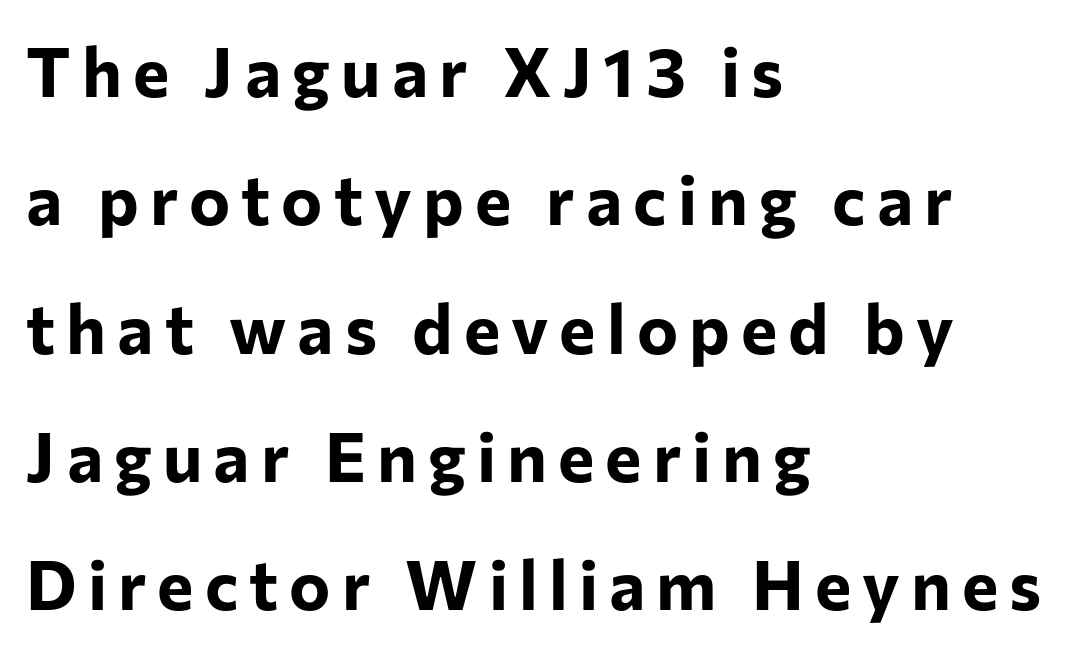
The image shows 69 px bold sans-serif type, upright; set left-aligned, line spacing 1.86x, not underlined; low stroke contrast and a medium x-height.
